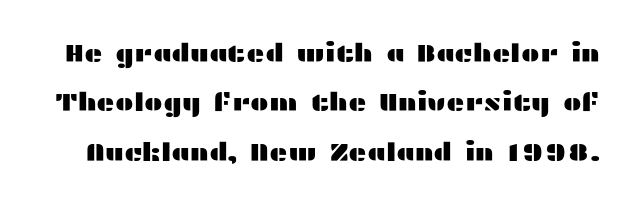
Q: Is the text italic (slanted)? A: No, it is upright.
Q: Is the text underlined? A: No.
Q: Is the spacing between letters normal or unusually wide? A: Normal.
Q: Is the spacing between lines tight, normal or loose? A: Loose.
